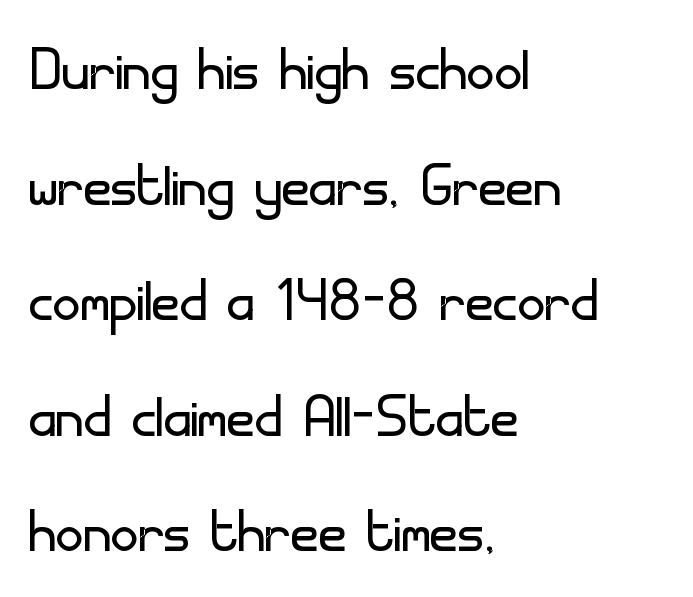
The image shows 76 px light sans-serif type, upright; set left-aligned, normal line spacing (1.52x), normal letter spacing, not underlined; low stroke contrast and a small x-height.
